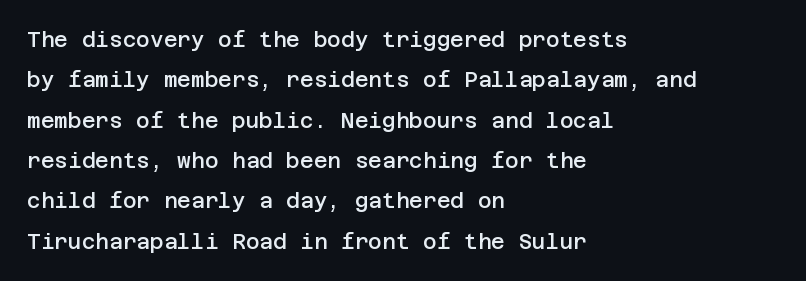
Q: Is the text bold? A: Semi-bold.
Q: Is the text italic (slanted)? A: No, it is upright.
Q: Is the text underlined? A: No.
Q: How is the paragraph aligned? A: Left-aligned.
Q: Is the spacing between letters normal or unusually wide? A: Normal.
Q: Is the spacing between lines tight, normal or loose? A: Loose.
